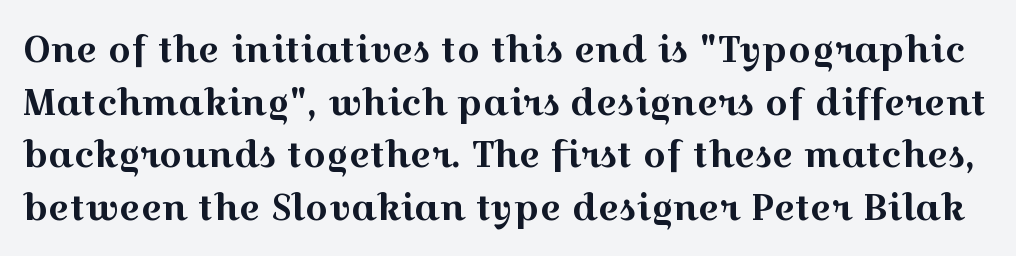
The designer went with a serif here, giving each stem small feet. Here the designer chose a conventional face with non-uniform glyph widths. Characters remain perfectly vertical along every line. The passage shown stacks its lines at a standard gap. Plain, unruled lines of type.
